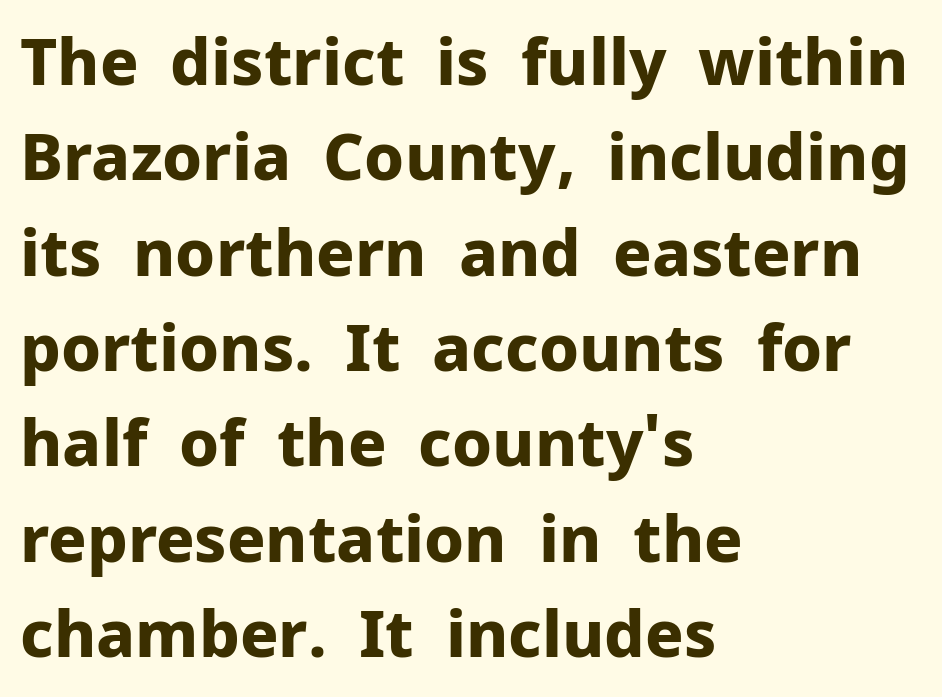
The image shows 64 px bold sans-serif type, upright; set left-aligned, normal line spacing (1.49x), normal letter spacing, not underlined; low stroke contrast and a medium x-height.
